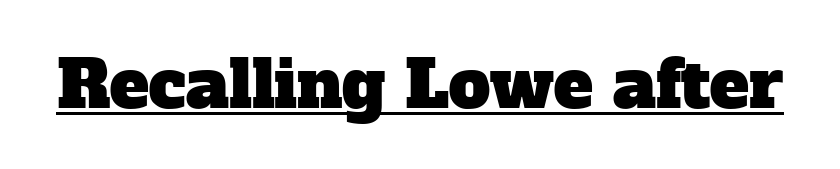
{"serif": "yes", "width": "normal", "stroke_contrast": "low", "x_height": "medium", "monospaced": "no", "underline": "yes", "letter_spacing": "normal", "letter_spacing_em": 0.0, "glyph_px": 66}
